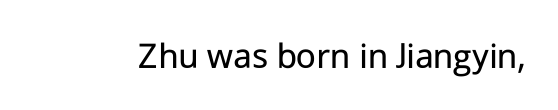
{"serif": "no", "italic": "no", "bold": "no", "weight": "regular", "width": "normal", "stroke_contrast": "low", "x_height": "medium", "monospaced": "no", "underline": "no", "letter_spacing": "normal", "letter_spacing_em": 0.0, "glyph_px": 38}
